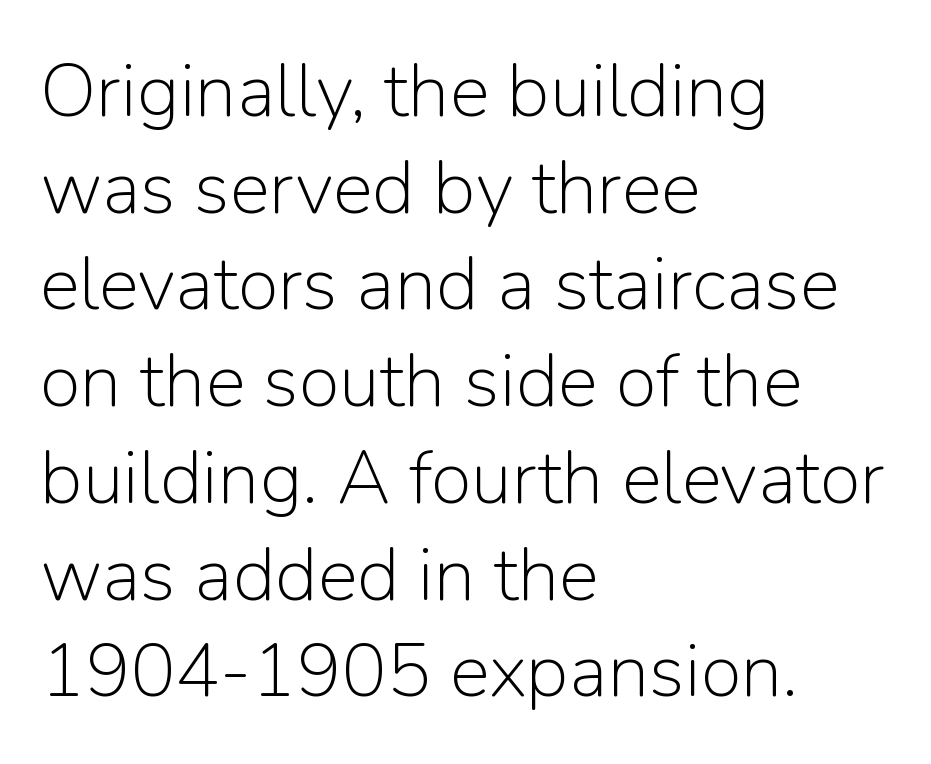
Q: Is the text bold? A: No.
Q: Is the text italic (slanted)? A: No, it is upright.
Q: Is the typeface a serif or a sans-serif typeface? A: Sans-serif.
Q: Is the text underlined? A: No.
Q: How is the paragraph aligned? A: Left-aligned.
Q: Is the spacing between letters normal or unusually wide? A: Normal.
Q: Is the spacing between lines tight, normal or loose? A: Normal.
Q: Width (condensed, normal, or wide)? A: Normal.
Q: Stroke contrast? A: Low.
Q: x-height? A: Medium.
Q: Monospaced? A: No.
